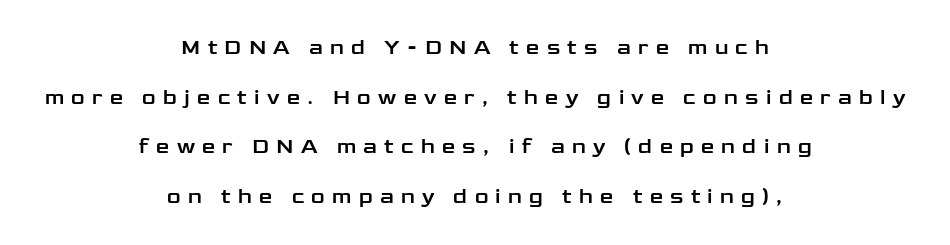
Q: Is the text italic (slanted)? A: No, it is upright.
Q: Is the text underlined? A: No.
Q: How is the paragraph aligned? A: Centered.
Q: Is the spacing between letters normal or unusually wide? A: Unusually wide.
Q: Is the spacing between lines tight, normal or loose? A: Loose.
